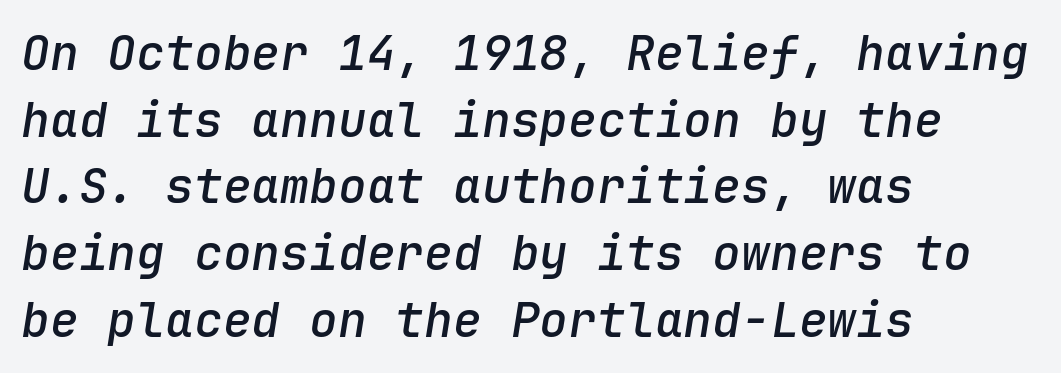
Q: Is the text bold? A: Semi-bold.
Q: Is the text italic (slanted)? A: Yes, it leans right by about 9 degrees.
Q: Is the text underlined? A: No.
Q: How is the paragraph aligned? A: Left-aligned.
Q: Is the spacing between letters normal or unusually wide? A: Normal.
Q: Is the spacing between lines tight, normal or loose? A: Normal.
Q: Width (condensed, normal, or wide)? A: Normal.
Q: Stroke contrast? A: Low.
Q: x-height? A: Medium.
Q: Monospaced? A: Yes.
